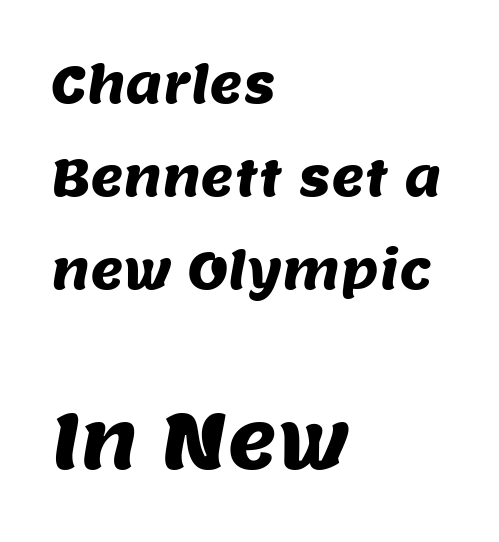
{"serif": "no", "width": "normal", "stroke_contrast": "medium", "x_height": "large", "monospaced": "no", "underline": "no", "align": "left", "line_spacing_ratio": 1.82, "letter_spacing": "normal", "letter_spacing_em": 0.0, "larger_block": "second", "size_ratio": 1.49, "glyph_px": 76}
